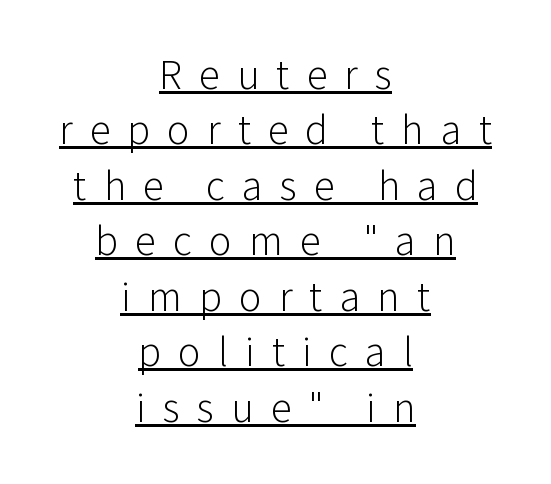
How would I describe the line gaps? Plain and ordinary. One-word summary of the alignment: center. Designer's note — italics off, roman on. There is plenty of visible air inserted between adjacent glyphs. The typeface chosen for these lines omits serifs.
